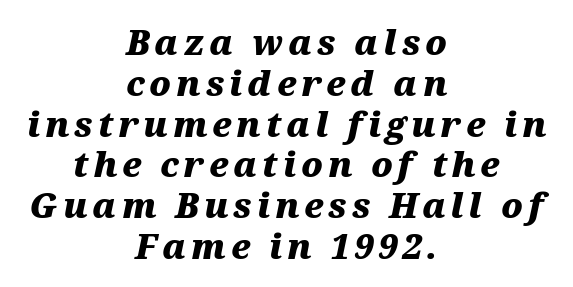
Think of a printed novel: that variable character pitch is what you see here. The letters are slanted; this is an italic face. The passage shown is not underscored anywhere. Is the type bold? Yes — the strokes are clearly thick and heavy. In CSS terms this would be text-align: center.
